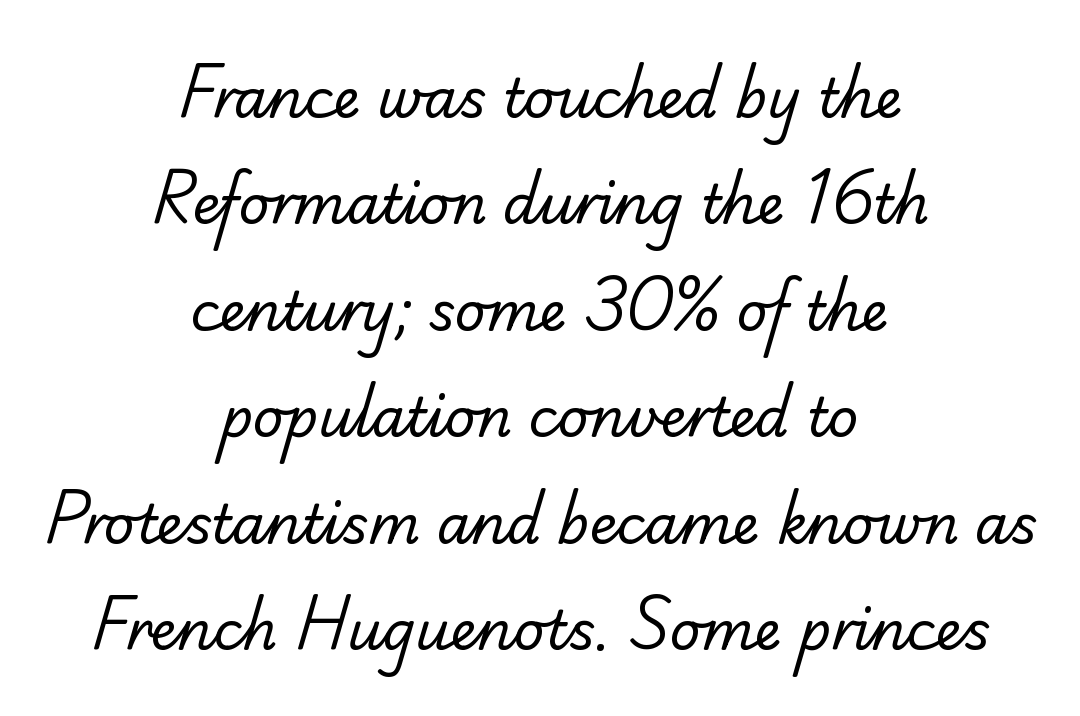
The image shows 54 px regular-weight sans-serif type; set centered, loose line spacing (1.97x), normal letter spacing, not underlined; low stroke contrast and a small x-height.
